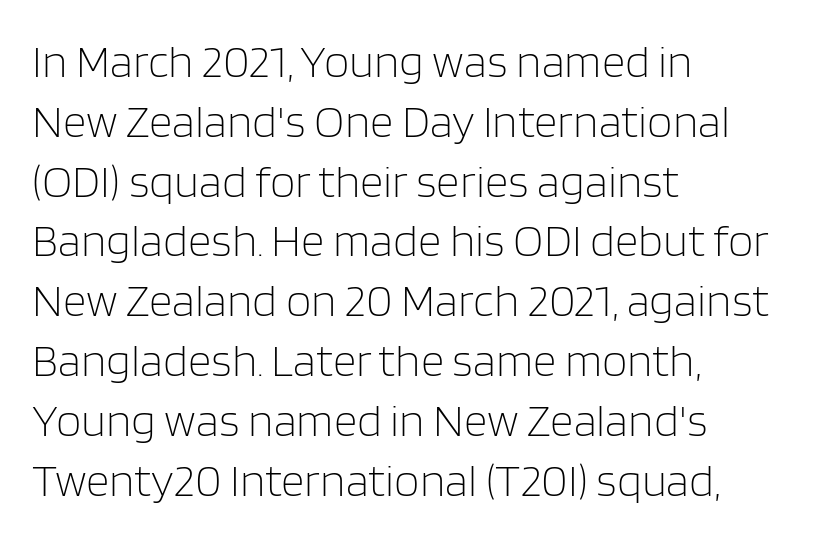
The image shows 46 px light sans-serif type, upright; set left-aligned, normal line spacing (1.3x), normal letter spacing, not underlined; low stroke contrast and a large x-height.
